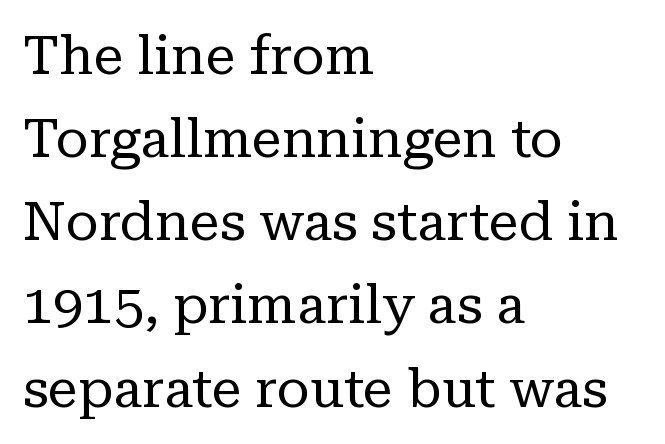
{"serif": "yes", "italic": "no", "bold": "no", "weight": "regular", "width": "normal", "stroke_contrast": "low", "x_height": "medium", "monospaced": "no", "underline": "no", "align": "left", "line_spacing": "normal", "line_spacing_ratio": 1.54, "letter_spacing": "normal", "letter_spacing_em": 0.0, "glyph_px": 54}
